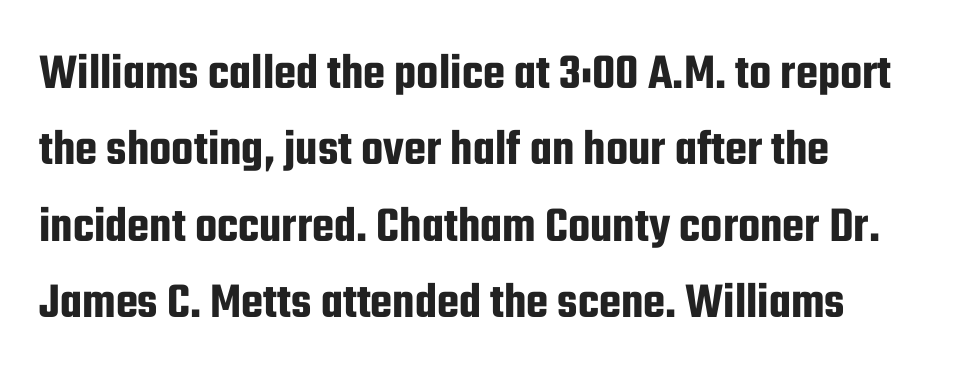
The image shows 51 px condensed sans-serif type, upright; set left-aligned, normal line spacing (1.5x), normal letter spacing, not underlined; low stroke contrast and a medium x-height.
